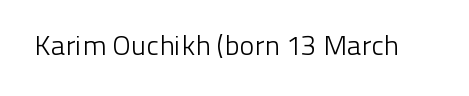
{"serif": "no", "italic": "no", "bold": "no", "weight": "light", "width": "normal", "stroke_contrast": "low", "x_height": "medium", "monospaced": "no", "underline": "no", "letter_spacing": "normal", "letter_spacing_em": 0.0, "glyph_px": 28}
